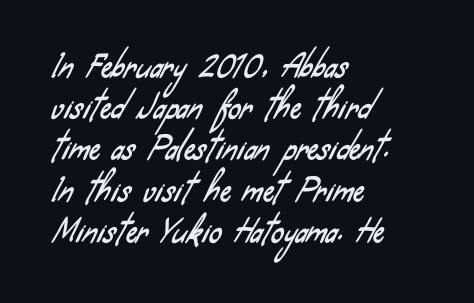
Q: Is the typeface a serif or a sans-serif typeface? A: Sans-serif.
Q: Is the text underlined? A: No.
Q: How is the paragraph aligned? A: Left-aligned.
Q: Is the spacing between letters normal or unusually wide? A: Normal.
Q: Is the spacing between lines tight, normal or loose? A: Normal.
Q: Width (condensed, normal, or wide)? A: Condensed.
Q: Stroke contrast? A: Low.
Q: x-height? A: Small.
Q: Monospaced? A: No.
